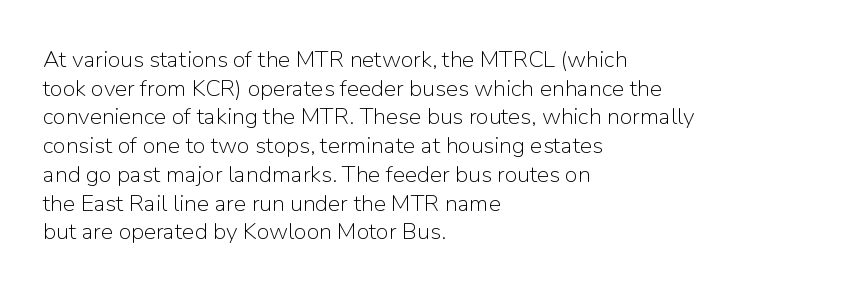
The lines sit at an ordinary, default distance from one another. The text block is weighted toward the left margin, trailing off unevenly rightward. Tracking value appears to be zero — textbook default spacing. Has an underline been added? It has not. Stroke mass is kept to a normal reading level or below.
